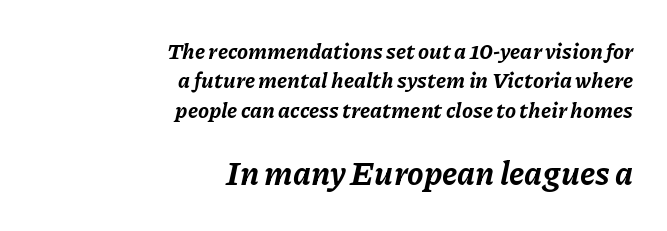
{"italic": "yes", "lean": "right", "slant_degrees": 11, "bold": "yes", "weight": "bold", "width": "normal", "stroke_contrast": "low", "x_height": "medium", "monospaced": "no", "underline": "no", "align": "right", "line_spacing": "normal", "line_spacing_ratio": 1.33, "letter_spacing": "normal", "letter_spacing_em": 0.0, "larger_block": "second", "size_ratio": 1.5, "glyph_px": 33}
